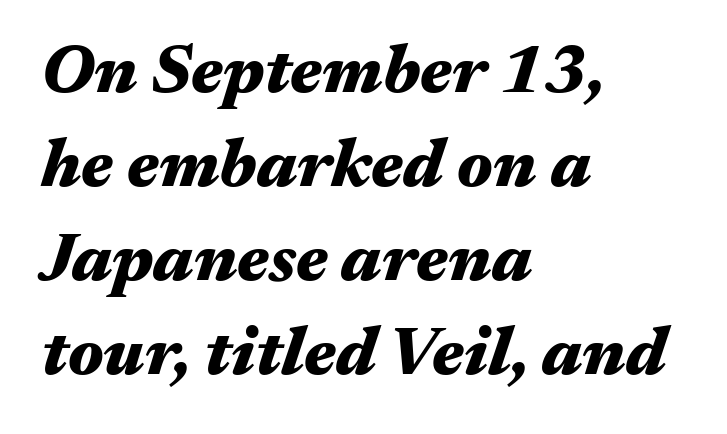
{"italic": "yes", "lean": "right", "slant_degrees": 17, "bold": "yes", "weight": "heavy", "width": "wide", "stroke_contrast": "medium", "x_height": "medium", "monospaced": "no", "underline": "no", "align": "left", "line_spacing": "normal", "line_spacing_ratio": 1.36, "letter_spacing": "normal", "letter_spacing_em": 0.0, "glyph_px": 69}
